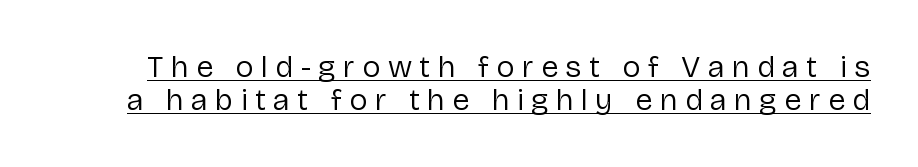
A light-to-regular cut is what we see here. A typesetter would call this proportional, since set widths differ per character. Interline gaps are noticeably narrow in this sample. Style check: upright.
